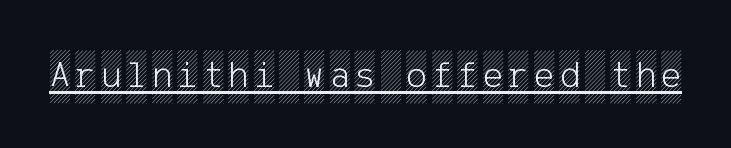
{"italic": "no", "width": "condensed", "x_height": "large", "underline": "yes", "glyph_px": 38}
